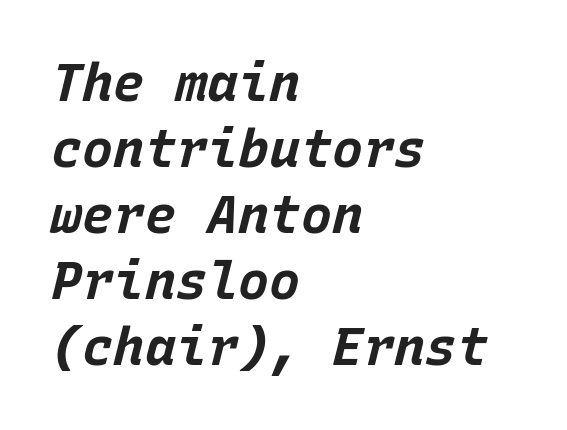
The image shows 52 px bold type, italic (leaning right), monospaced; set left-aligned, normal line spacing (1.27x), normal letter spacing, not underlined; low stroke contrast and a large x-height.
